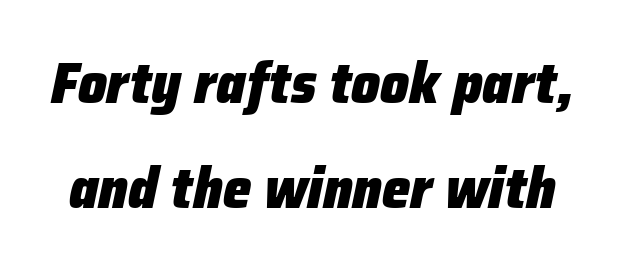
The image shows 57 px heavy type, italic (leaning right); set line spacing 1.84x, normal letter spacing, not underlined; low stroke contrast and a medium x-height.
